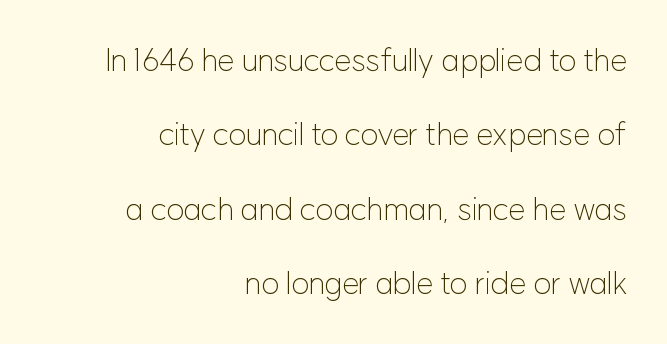
{"serif": "no", "italic": "no", "bold": "no", "weight": "light", "width": "normal", "stroke_contrast": "low", "x_height": "medium", "monospaced": "no", "underline": "no", "align": "right", "line_spacing": "loose", "line_spacing_ratio": 2.4, "letter_spacing": "normal", "letter_spacing_em": 0.0, "glyph_px": 31}
